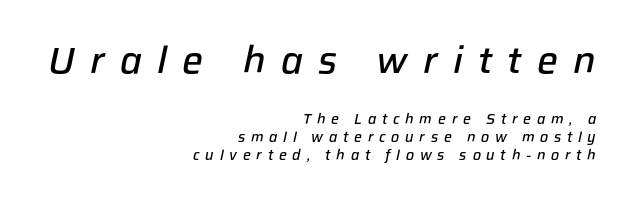
In terms of weight, the rendering is demibold, just under bold. The compositor pushed each line to the right boundary. These lines are rendered in a variable-pitch font. Regarding leading, the lines here are spaced in the standard way. Just letters on the line, the space beneath them empty.
